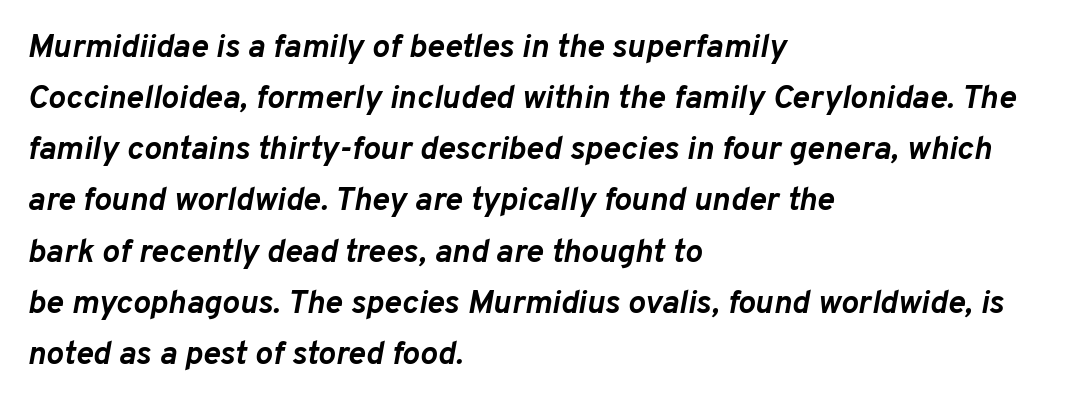
Q: Is the text bold? A: Yes.
Q: Is the text italic (slanted)? A: Yes, it leans right by about 10 degrees.
Q: Is the text underlined? A: No.
Q: How is the paragraph aligned? A: Left-aligned.
Q: Is the spacing between letters normal or unusually wide? A: Normal.
Q: Is the spacing between lines tight, normal or loose? A: Normal.
Q: Width (condensed, normal, or wide)? A: Normal.
Q: Stroke contrast? A: Low.
Q: x-height? A: Medium.
Q: Monospaced? A: No.
